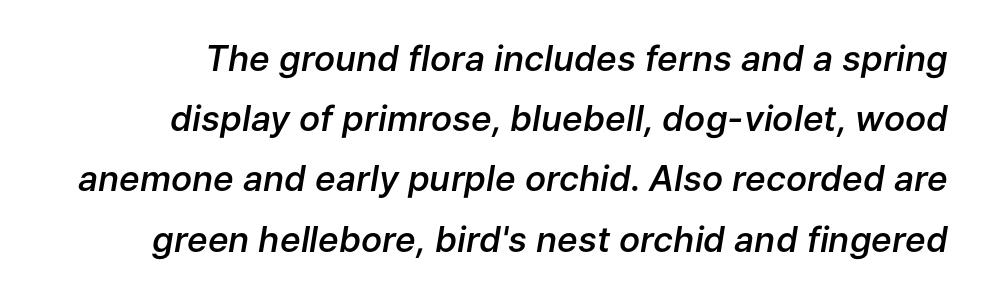
Looking at the ascenders, they clearly lean. This is the in-between weight designers call semibold or demi. A clean baseline with only descenders dipping below it. Varying glyph widths throughout — classic text-font behaviour.
